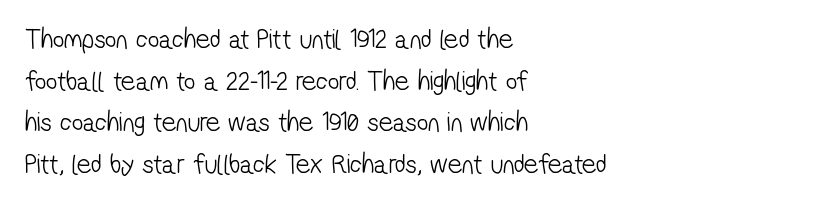
The image shows 28 px light, condensed sans-serif type; set left-aligned, normal line spacing (1.49x), normal letter spacing, not underlined; low stroke contrast and a medium x-height.
